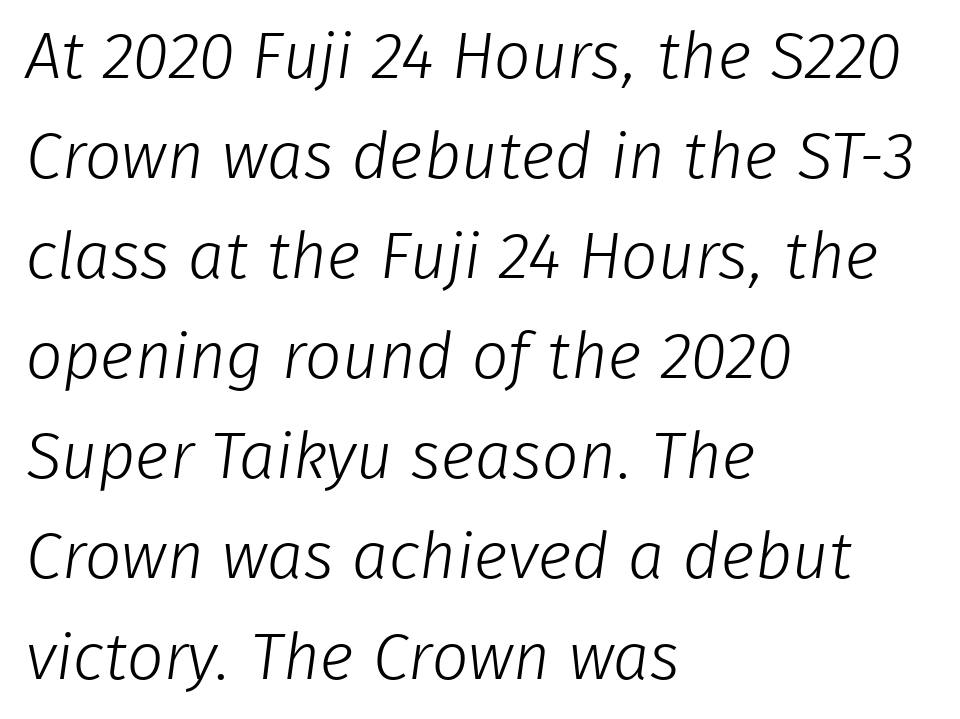
Q: Is the text bold? A: No.
Q: Is the typeface a serif or a sans-serif typeface? A: Sans-serif.
Q: Is the text underlined? A: No.
Q: How is the paragraph aligned? A: Left-aligned.
Q: Is the spacing between letters normal or unusually wide? A: Normal.
Q: Is the spacing between lines tight, normal or loose? A: Normal.
Q: Width (condensed, normal, or wide)? A: Normal.
Q: Stroke contrast? A: Low.
Q: x-height? A: Medium.
Q: Monospaced? A: No.
